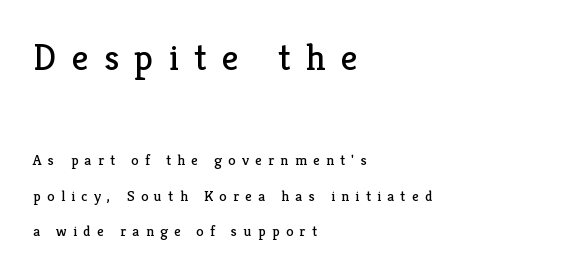
Q: Is the text bold? A: No.
Q: Is the text italic (slanted)? A: No, it is upright.
Q: Is the typeface a serif or a sans-serif typeface? A: Serif.
Q: Is the text underlined? A: No.
Q: How is the paragraph aligned? A: Left-aligned.
Q: Is the spacing between letters normal or unusually wide? A: Unusually wide.
Q: Is the spacing between lines tight, normal or loose? A: Loose.
Q: Which block of text is set in a larger size, the first (top) or the second (bottom)? A: The first (top) one.
Q: Width (condensed, normal, or wide)? A: Normal.
Q: Stroke contrast? A: Low.
Q: x-height? A: Medium.
Q: Monospaced? A: No.
